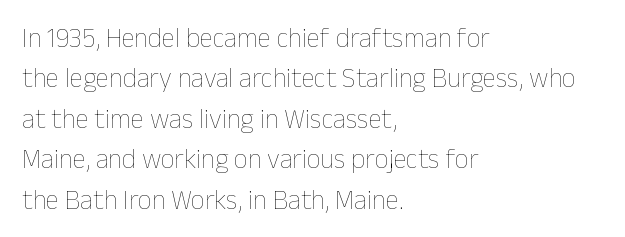
The image shows 27 px text type, upright; set left-aligned, normal line spacing (1.5x), normal letter spacing, not underlined.
